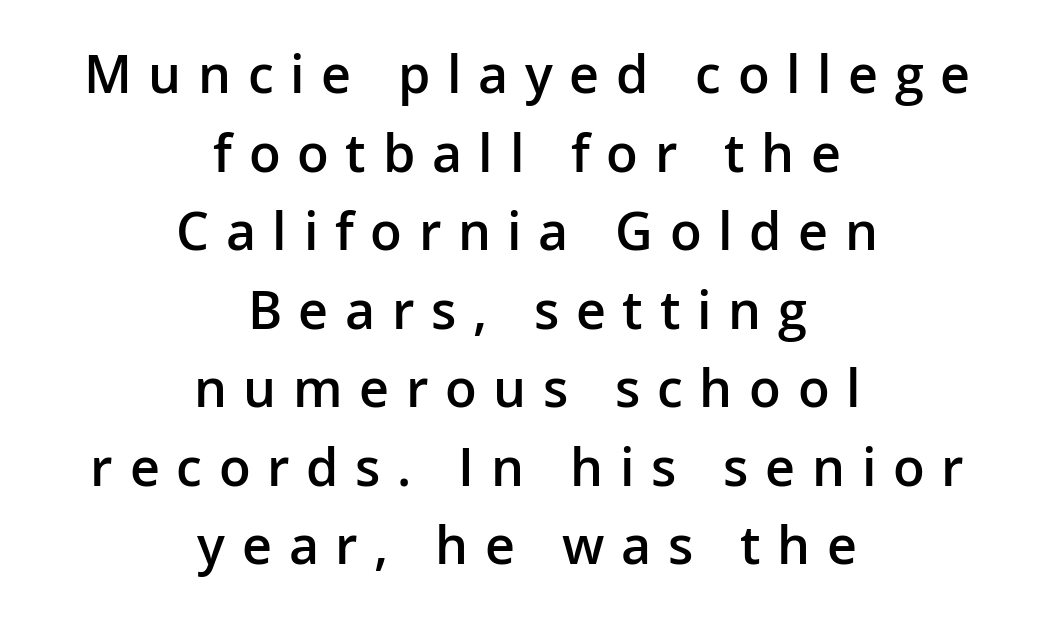
The image shows 52 px semibold sans-serif type, upright; set centered, normal line spacing (1.51x), unusually wide letter spacing (+0.32 em), not underlined; low stroke contrast and a medium x-height.
